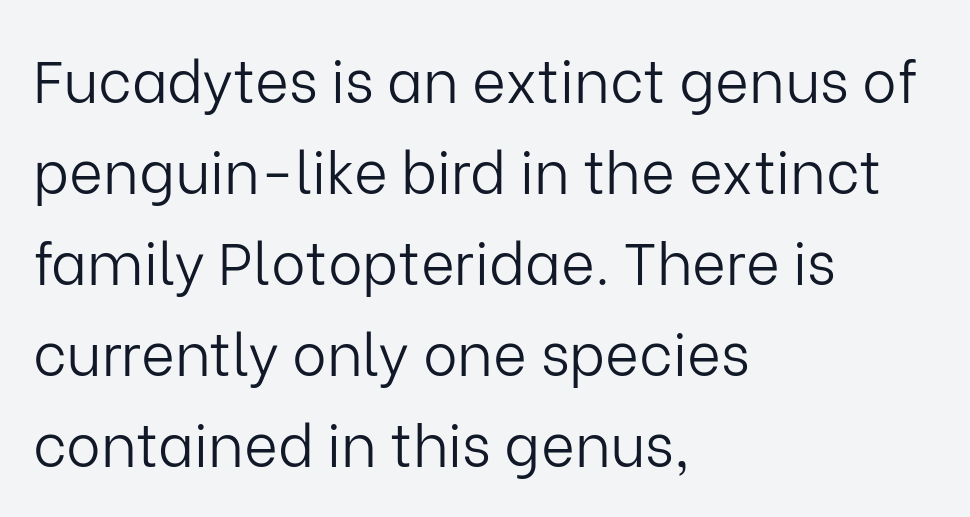
{"serif": "no", "italic": "no", "bold": "no", "weight": "light", "width": "normal", "stroke_contrast": "low", "x_height": "medium", "monospaced": "no", "underline": "no", "align": "left", "line_spacing": "normal", "line_spacing_ratio": 1.57, "letter_spacing": "normal", "letter_spacing_em": 0.0, "glyph_px": 58}
